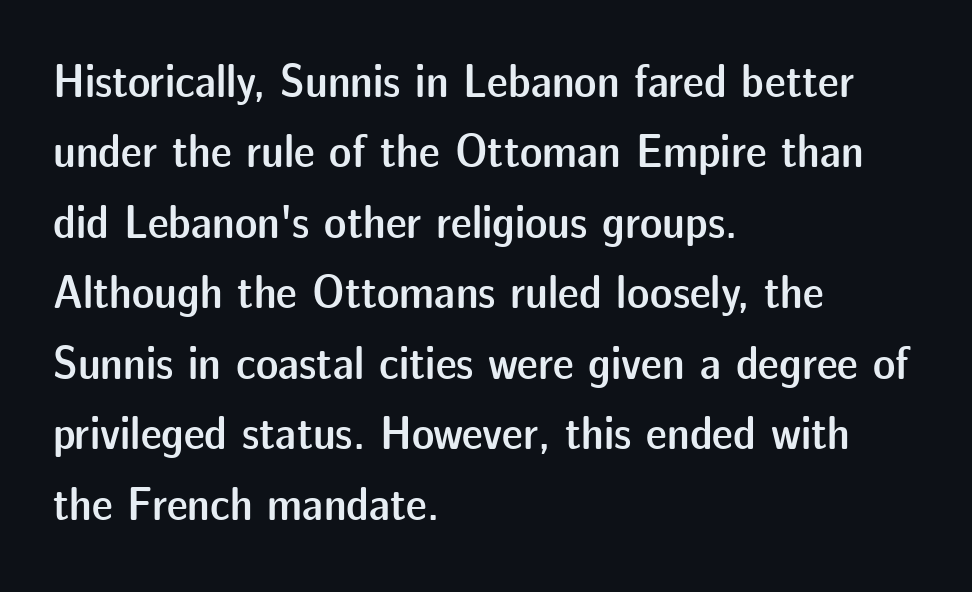
Vertical spacing — default. Semibold letterforms, between regular and bold. Proportional: the letters do not fall into vertical columns. Ordinary non-slanted type is in use. The setting favours the left margin, as ordinary paragraphs usually do.
